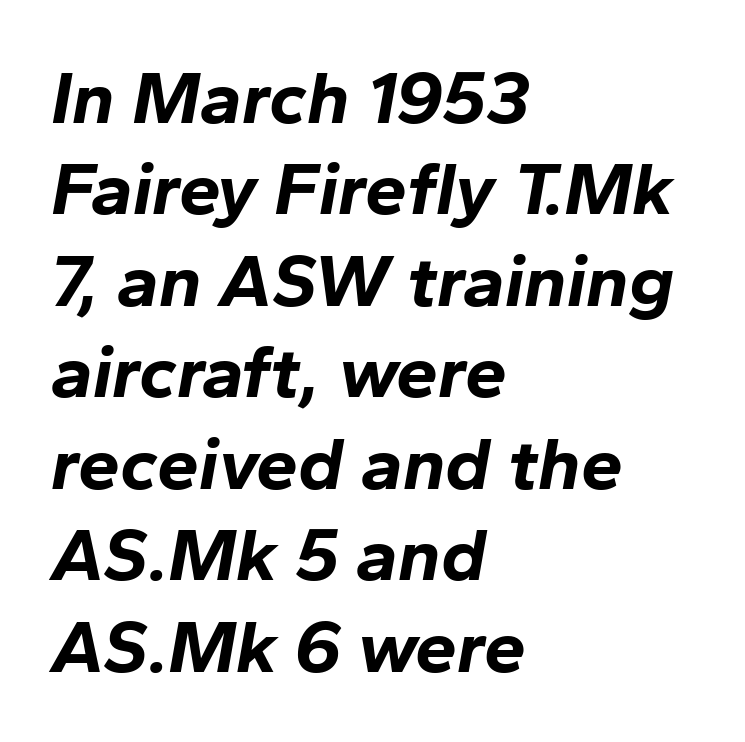
Q: Is the text bold? A: Yes.
Q: Is the text italic (slanted)? A: Yes, it leans right by about 10 degrees.
Q: Is the text underlined? A: No.
Q: How is the paragraph aligned? A: Left-aligned.
Q: Is the spacing between letters normal or unusually wide? A: Normal.
Q: Width (condensed, normal, or wide)? A: Normal.
Q: Stroke contrast? A: Low.
Q: x-height? A: Medium.
Q: Monospaced? A: No.
